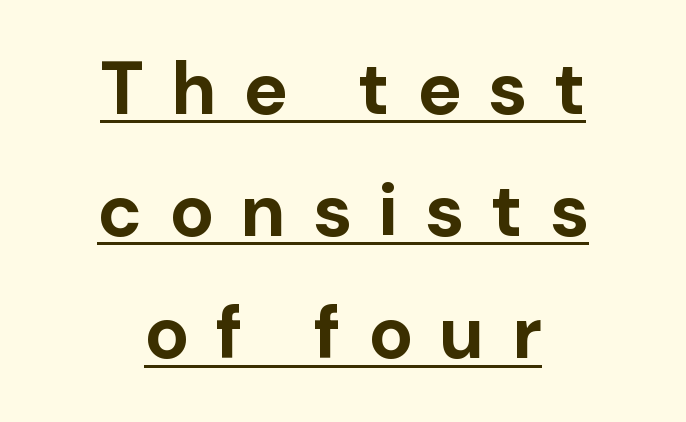
Q: Is the text bold? A: Yes.
Q: Is the text italic (slanted)? A: No, it is upright.
Q: Is the typeface a serif or a sans-serif typeface? A: Sans-serif.
Q: Is the text underlined? A: Yes.
Q: How is the paragraph aligned? A: Centered.
Q: Is the spacing between letters normal or unusually wide? A: Unusually wide.
Q: Is the spacing between lines tight, normal or loose? A: Normal.
Q: Width (condensed, normal, or wide)? A: Normal.
Q: Stroke contrast? A: Low.
Q: x-height? A: Medium.
Q: Monospaced? A: No.
